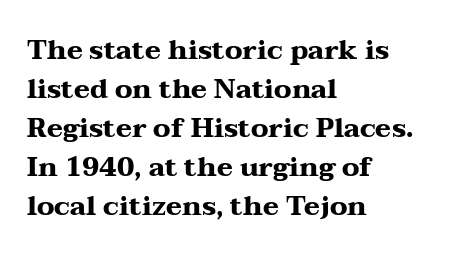
{"italic": "no", "bold": "yes", "underline": "no", "align": "left", "line_spacing": "normal", "line_spacing_ratio": 1.44, "letter_spacing": "normal", "letter_spacing_em": 0.0, "glyph_px": 27}
